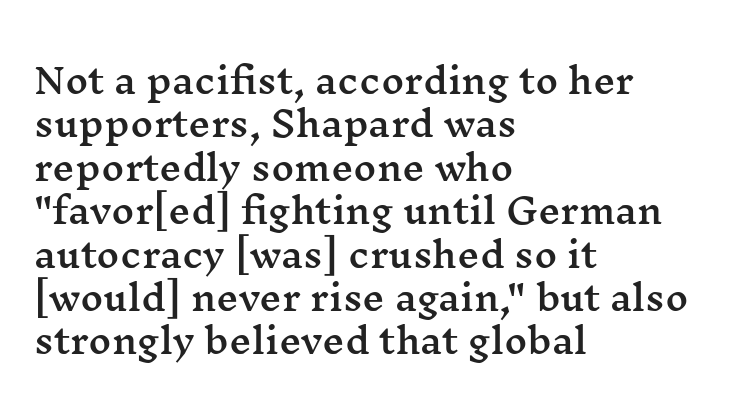
Characters follow at the spacing the type designer built in. Are there feet on the stems? There are — it's a serif. Short and long lines alike share a common starting point at left. Check under the words: just untouched page. These lines are rendered in a variable-pitch font. The axis of the letterforms is exactly vertical.
